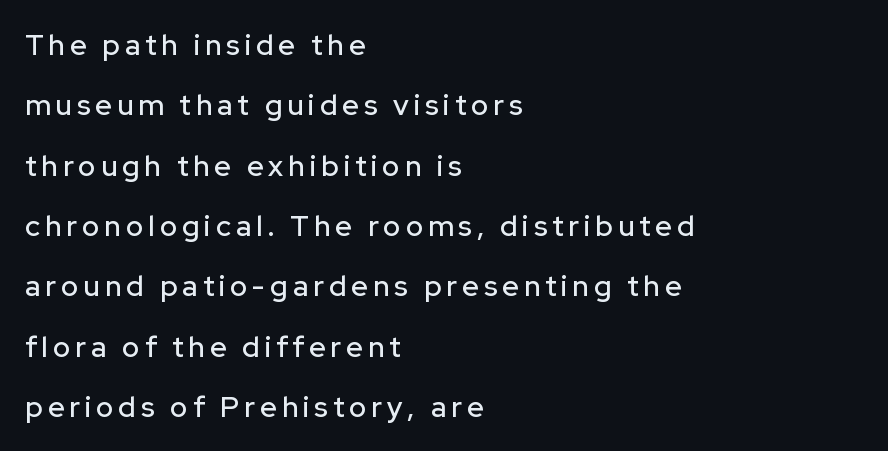
Q: Is the text italic (slanted)? A: No, it is upright.
Q: Is the typeface a serif or a sans-serif typeface? A: Sans-serif.
Q: Is the text underlined? A: No.
Q: How is the paragraph aligned? A: Left-aligned.
Q: Is the spacing between lines tight, normal or loose? A: Loose.
Q: Width (condensed, normal, or wide)? A: Normal.
Q: Stroke contrast? A: Low.
Q: x-height? A: Medium.
Q: Monospaced? A: No.
